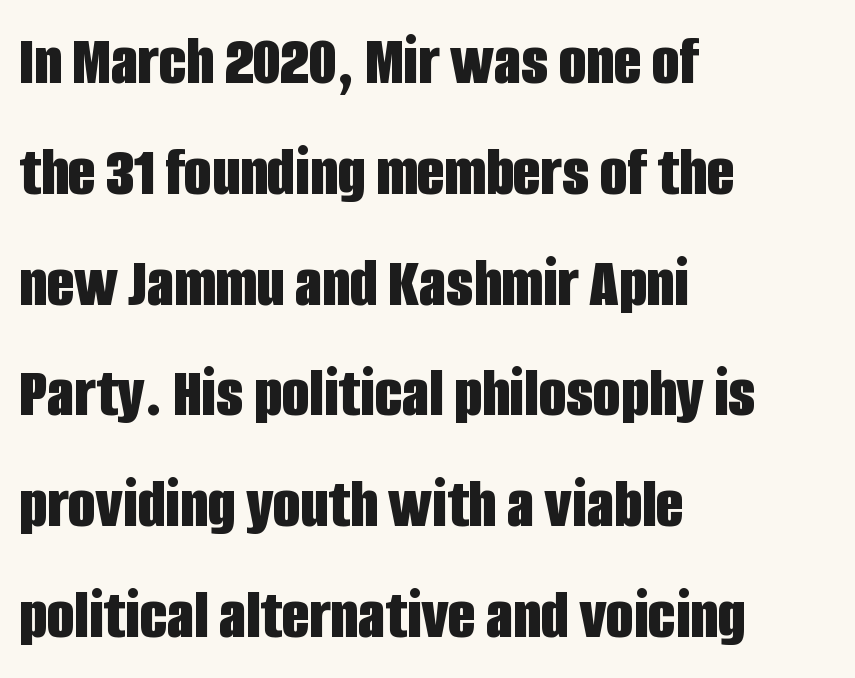
{"serif": "no", "italic": "no", "bold": "yes", "weight": "bold", "width": "condensed", "stroke_contrast": "low", "x_height": "large", "monospaced": "no", "underline": "no", "align": "left", "line_spacing": "normal", "line_spacing_ratio": 1.56, "letter_spacing": "normal", "letter_spacing_em": 0.0, "glyph_px": 71}
